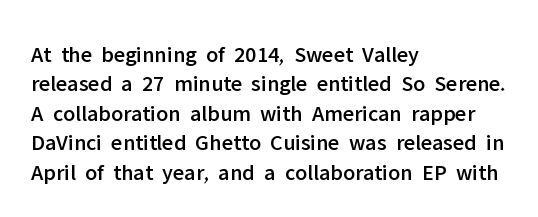
One-word summary of the alignment: left. Posture: vertical. The tracking reads as untouched default to a designer's eye. Each row of text sits above clean, open space. Does the leading feel generous? No, just average.
